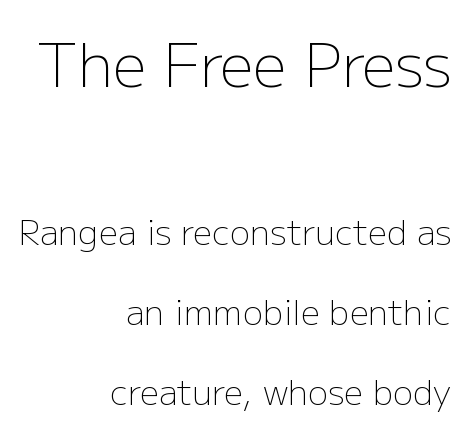
{"serif": "no", "italic": "no", "bold": "no", "weight": "light", "width": "normal", "stroke_contrast": "low", "x_height": "medium", "monospaced": "no", "underline": "no", "align": "right", "line_spacing": "loose", "line_spacing_ratio": 2.34, "letter_spacing": "normal", "letter_spacing_em": 0.0, "larger_block": "first", "size_ratio": 1.76, "glyph_px": 60}
